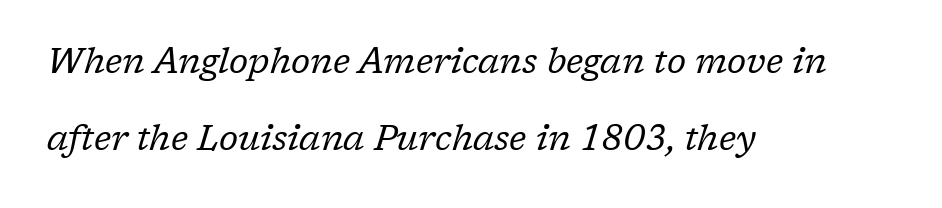
Q: Is the text bold? A: No.
Q: Is the text italic (slanted)? A: Yes, it leans right by about 17 degrees.
Q: Is the typeface a serif or a sans-serif typeface? A: Serif.
Q: Is the text underlined? A: No.
Q: How is the paragraph aligned? A: Left-aligned.
Q: Is the spacing between letters normal or unusually wide? A: Normal.
Q: Is the spacing between lines tight, normal or loose? A: Loose.
Q: Width (condensed, normal, or wide)? A: Normal.
Q: Stroke contrast? A: Low.
Q: x-height? A: Medium.
Q: Monospaced? A: No.
